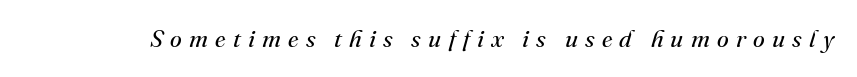
The image shows 24 px text type, italic (leaning right); set unusually wide letter spacing (+0.3 em), not underlined.
